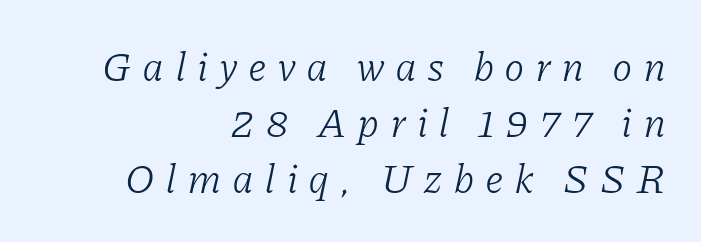
The image shows 41 px light serif type, italic (leaning right); set right-aligned, normal line spacing (1.37x), unusually wide letter spacing (+0.25 em), not underlined; low stroke contrast and a medium x-height.
